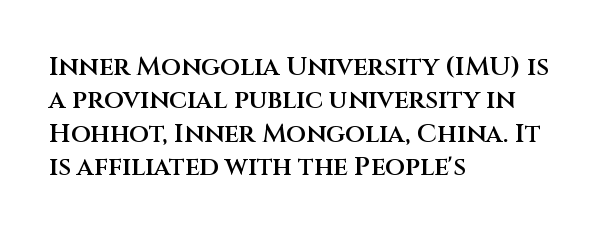
{"italic": "no", "bold": "semi", "underline": "no", "align": "left", "line_spacing": "normal", "line_spacing_ratio": 1.28, "letter_spacing": "normal", "letter_spacing_em": 0.0, "glyph_px": 26}
